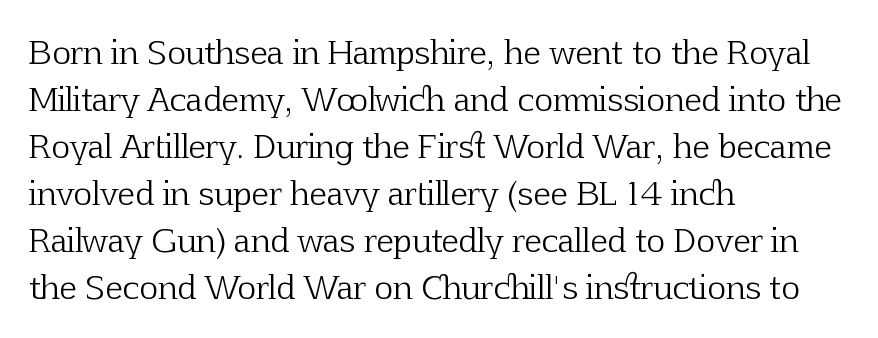
Q: Is the text bold? A: No.
Q: Is the text italic (slanted)? A: No, it is upright.
Q: Is the typeface a serif or a sans-serif typeface? A: Serif.
Q: Is the text underlined? A: No.
Q: How is the paragraph aligned? A: Left-aligned.
Q: Is the spacing between letters normal or unusually wide? A: Normal.
Q: Is the spacing between lines tight, normal or loose? A: Normal.
Q: Width (condensed, normal, or wide)? A: Normal.
Q: Stroke contrast? A: Low.
Q: x-height? A: Medium.
Q: Monospaced? A: No.
